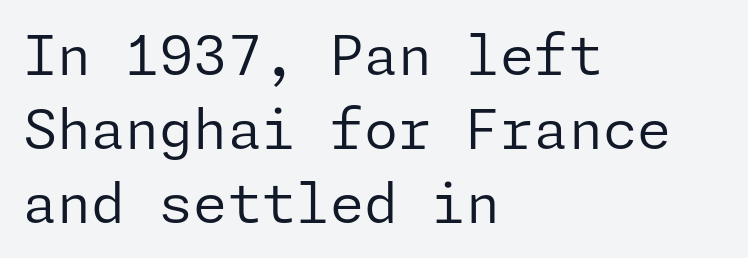
The font sits on the lighter half of the weight spectrum, regular included. Upright lettering throughout. Reading down the block, your eye returns to a fixed left position each line. Tracking here is standard; glyphs follow each other at the usual distance. Decoration check: the copy has no underline. The passage shown stacks its lines at a standard gap.
